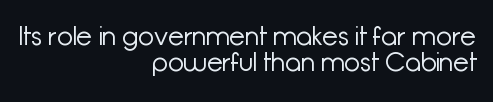
Here the glyphs are tracked normally, forming tight word shapes. Line ends are locked; line starts wander. The lettering holds an erect, upright posture throughout. No heavy texture on the line: the type isn't bold. The words here are not underlined.
